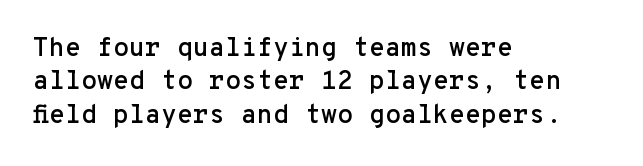
Q: Is the text italic (slanted)? A: No, it is upright.
Q: Is the text underlined? A: No.
Q: How is the paragraph aligned? A: Left-aligned.
Q: Is the spacing between letters normal or unusually wide? A: Normal.
Q: Is the spacing between lines tight, normal or loose? A: Normal.
